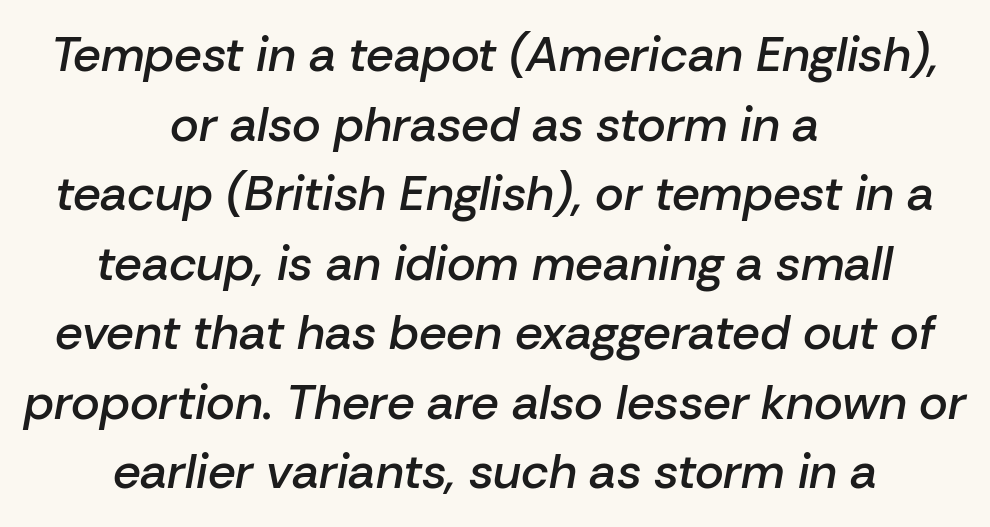
{"italic": "yes", "lean": "right", "slant_degrees": 10, "bold": "semi", "weight": "semibold", "width": "normal", "stroke_contrast": "low", "x_height": "medium", "monospaced": "no", "underline": "no", "align": "center", "line_spacing": "normal", "line_spacing_ratio": 1.42, "letter_spacing": "normal", "letter_spacing_em": 0.0, "glyph_px": 49}
